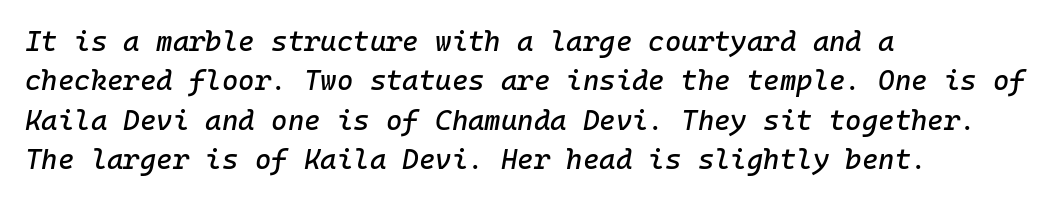
{"italic": "yes", "lean": "right", "slant_degrees": 10, "width": "normal", "stroke_contrast": "low", "x_height": "medium", "monospaced": "yes", "underline": "no", "align": "left", "line_spacing": "normal", "line_spacing_ratio": 1.41, "letter_spacing": "normal", "letter_spacing_em": 0.0, "glyph_px": 28}
